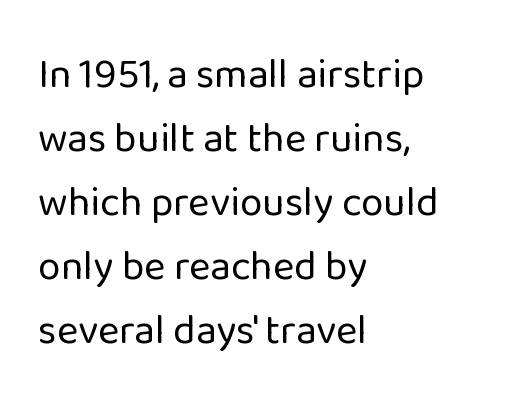
A typesetter would call this leading conventional body-copy spacing. Is the stroke heavy? The answer is a plain regular-or-lighter. Typographically, this falls in the sans-serif category. The passage shown is typed in a proportional face where columns would drift. Alignment: flush left.
